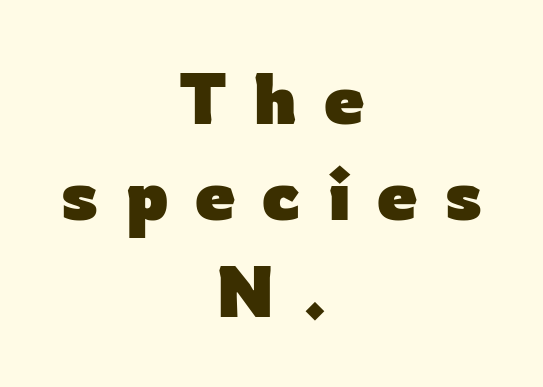
Do the characters align in a grid? No, the font is proportional. This is the regular roman posture of the typeface. Inter-character spacing is expanded well beyond the font's built-in metrics. Stroke thickness is high; the sample reads as a true bold. Caption: multi-line text, centered on the measure. The gap between lines stays unmarked.
